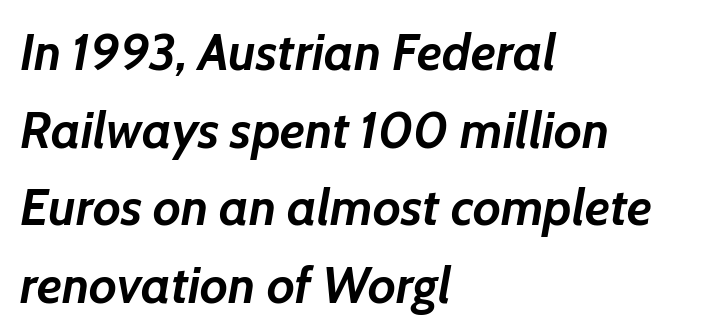
Q: Is the text bold? A: Yes.
Q: Is the text italic (slanted)? A: Yes, it leans right by about 7 degrees.
Q: Is the text underlined? A: No.
Q: How is the paragraph aligned? A: Left-aligned.
Q: Is the spacing between letters normal or unusually wide? A: Normal.
Q: Is the spacing between lines tight, normal or loose? A: Normal.
Q: Width (condensed, normal, or wide)? A: Normal.
Q: Stroke contrast? A: Low.
Q: x-height? A: Medium.
Q: Monospaced? A: No.
